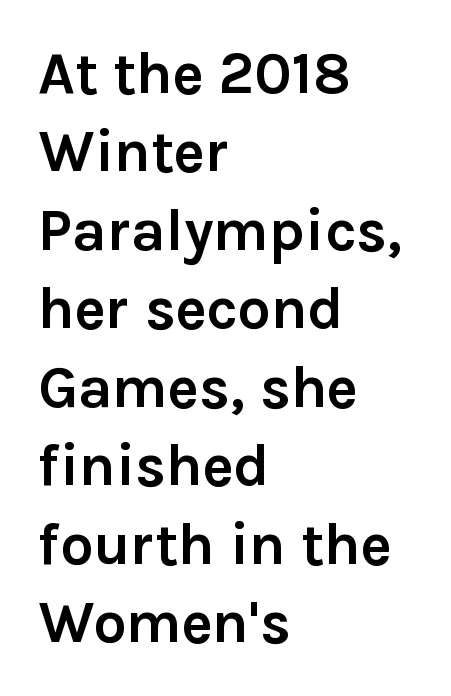
{"serif": "no", "italic": "no", "bold": "yes", "weight": "semibold", "width": "normal", "x_height": "medium", "monospaced": "no", "underline": "no", "align": "left", "line_spacing": "normal", "line_spacing_ratio": 1.33, "letter_spacing": "normal", "letter_spacing_em": 0.0, "glyph_px": 59}
